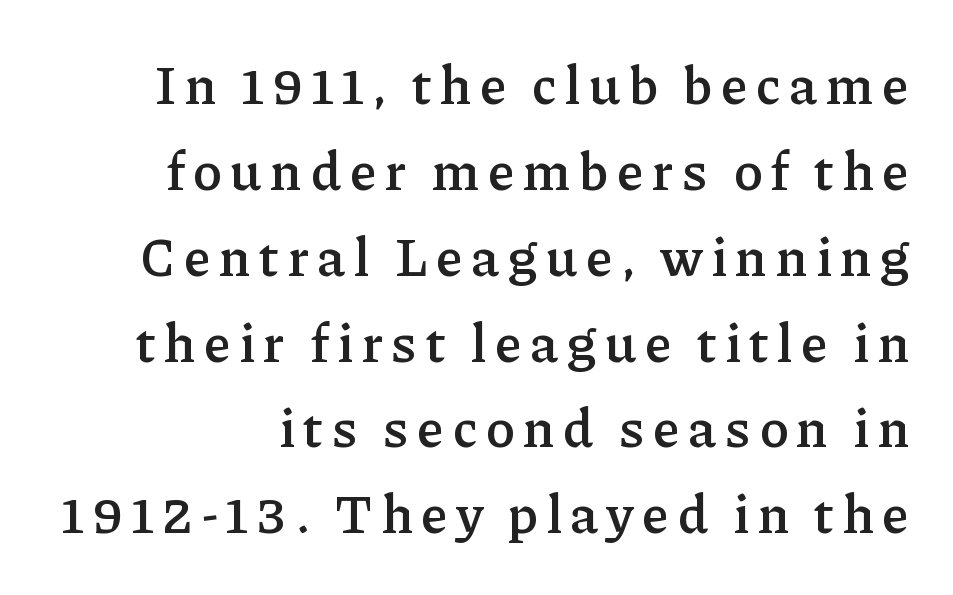
A typesetter would call this leading conventional body-copy spacing. The space beneath each line is pristine and unruled. Rendered with straight, roman letterforms. Semibold letterforms, between regular and bold.
